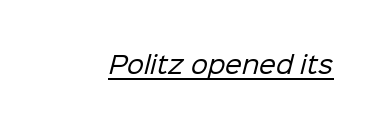
Underlining? Definitely there. The weight tops out at a normal text grade. Does extra space separate the letters? No, they use regular spacing.
